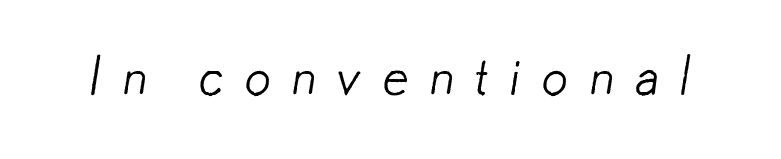
The image shows 54 px light sans-serif type; set unusually wide letter spacing (+0.36 em), not underlined; low stroke contrast and a small x-height.
